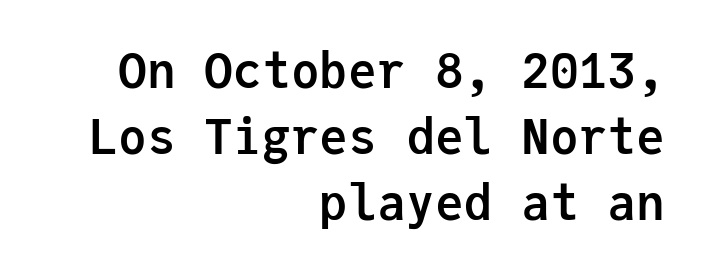
The image shows 48 px semibold sans-serif type, upright, monospaced; set right-aligned, normal line spacing (1.38x), normal letter spacing, not underlined; low stroke contrast and a medium x-height.
